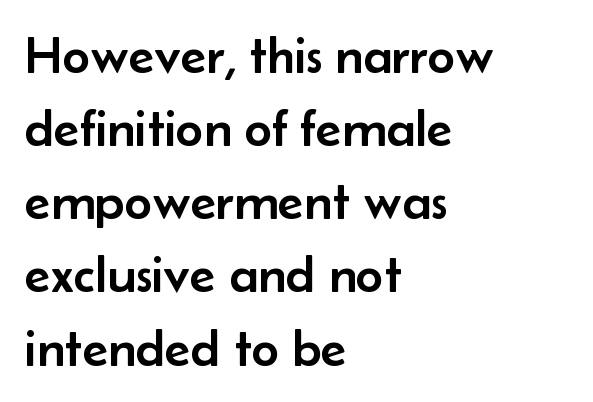
The image shows 53 px sans-serif type, upright; set left-aligned, normal line spacing (1.38x), normal letter spacing, not underlined; low stroke contrast and a small x-height.
